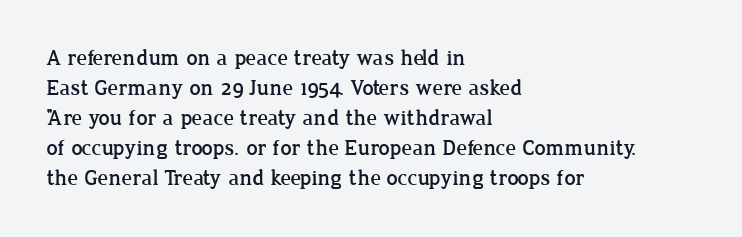
The image shows 22 px text type, upright; set left-aligned, normal line spacing (1.36x), normal letter spacing, not underlined.
